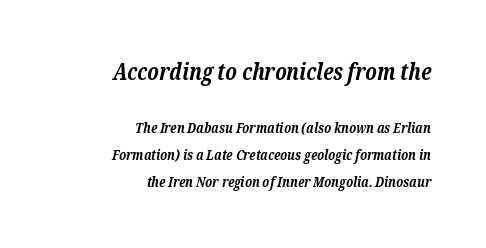
The image shows 23 px bold type, italic (leaning right); set right-aligned, loose line spacing (1.94x), normal letter spacing, not underlined; the first (top) block is 1.64x larger.
